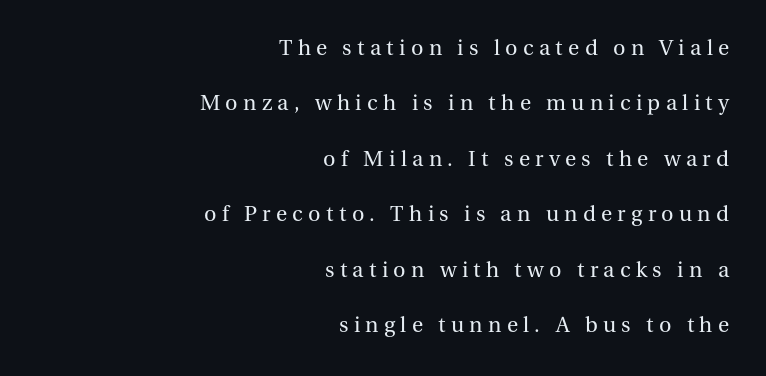
Q: Is the text bold? A: No.
Q: Is the text italic (slanted)? A: No, it is upright.
Q: Is the text underlined? A: No.
Q: How is the paragraph aligned? A: Right-aligned.
Q: Is the spacing between letters normal or unusually wide? A: Unusually wide.
Q: Is the spacing between lines tight, normal or loose? A: Loose.
